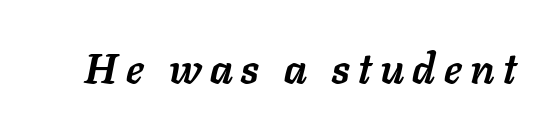
The image shows 42 px semibold type, italic (leaning right); set unusually wide letter spacing (+0.2 em), not underlined; low stroke contrast and a medium x-height.
